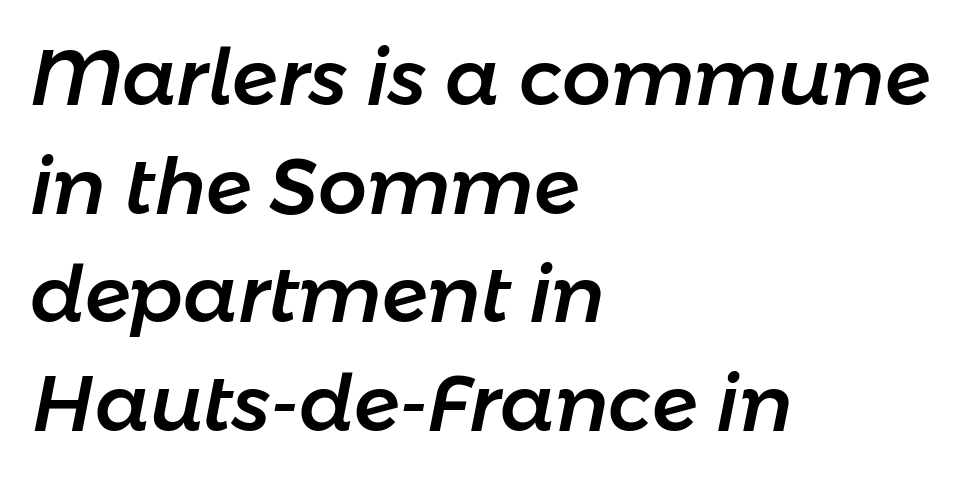
Q: Is the text italic (slanted)? A: Yes, it leans right by about 11 degrees.
Q: Is the text underlined? A: No.
Q: How is the paragraph aligned? A: Left-aligned.
Q: Is the spacing between letters normal or unusually wide? A: Normal.
Q: Is the spacing between lines tight, normal or loose? A: Normal.
Q: Width (condensed, normal, or wide)? A: Normal.
Q: Stroke contrast? A: Low.
Q: x-height? A: Medium.
Q: Monospaced? A: No.
